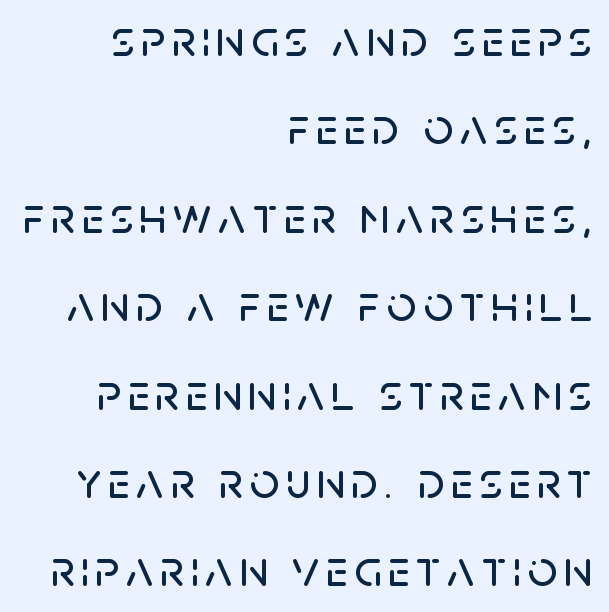
Q: Is the text italic (slanted)? A: No, it is upright.
Q: Is the typeface a serif or a sans-serif typeface? A: Sans-serif.
Q: Is the text underlined? A: No.
Q: How is the paragraph aligned? A: Right-aligned.
Q: Is the spacing between lines tight, normal or loose? A: Normal.
Q: Width (condensed, normal, or wide)? A: Normal.
Q: Stroke contrast? A: Low.
Q: x-height? A: Large.
Q: Monospaced? A: No.
